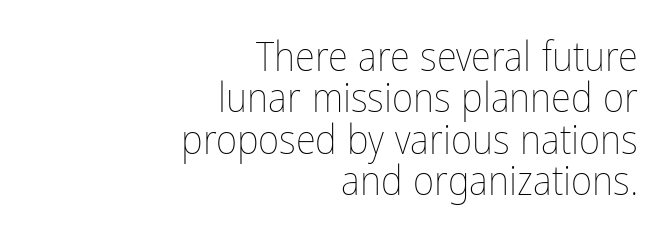
The letters advance in unequal steps, a hallmark of proportional type. Summary of weight: not heavy and not bold. The letters sit at their default tracking, neither squeezed nor spread. Vertical strokes here are truly vertical. The lines are packed closely together with very little leading.
